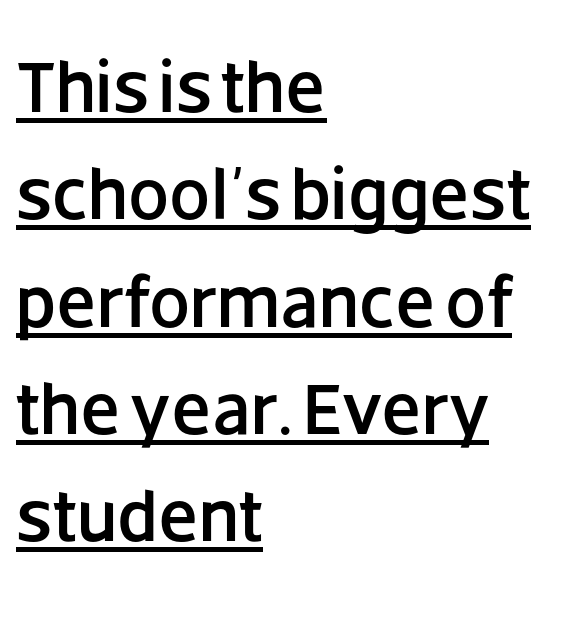
You can tell from the bare stems that sans-serif type was used. Emphasis is given by a line drawn under the lettering. Every row of glyphs begins at an identical x-position on the left. The line texture is even and compact thanks to regular tracking. Summary of vertical rhythm: regular, with standard interline spacing. Do the characters align in a grid? No, the font is proportional.
